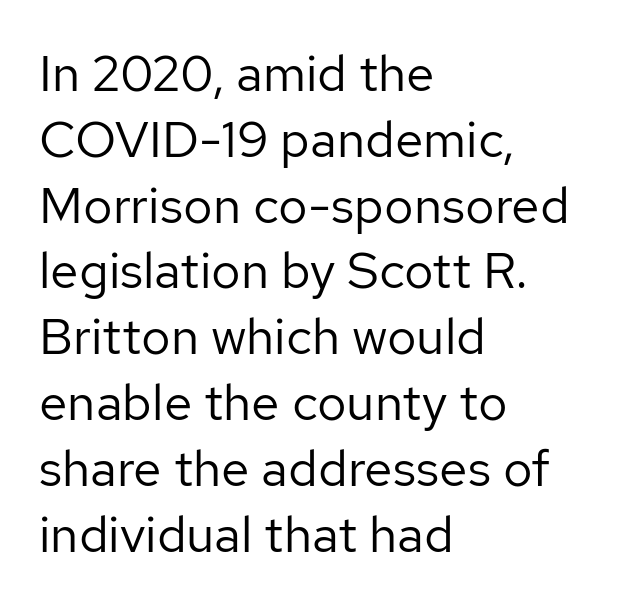
The image shows 51 px regular-weight sans-serif type, upright; set left-aligned, normal line spacing (1.29x), normal letter spacing, not underlined; low stroke contrast and a medium x-height.
